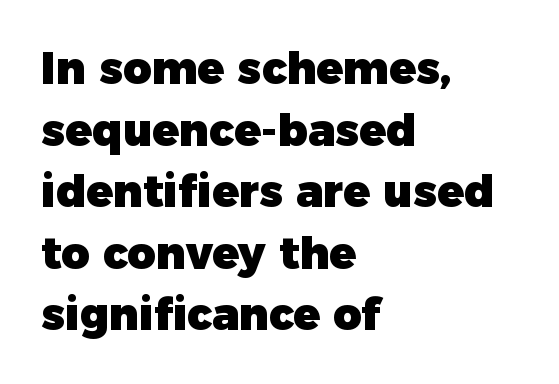
The image shows 44 px heavy sans-serif type, upright; set left-aligned, normal line spacing (1.4x), normal letter spacing, not underlined; low stroke contrast and a medium x-height.
